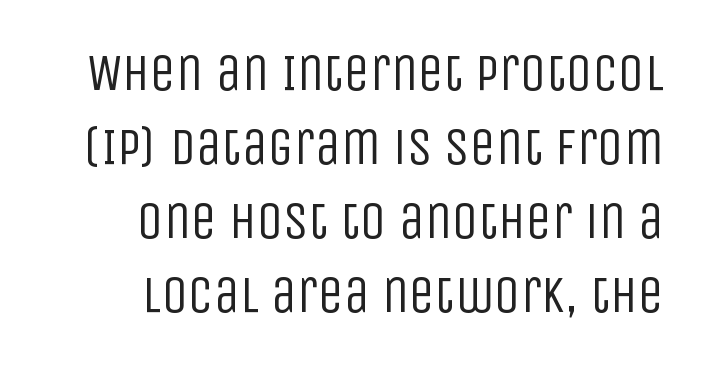
Q: Is the text bold? A: No.
Q: Is the text italic (slanted)? A: No, it is upright.
Q: Is the typeface a serif or a sans-serif typeface? A: Sans-serif.
Q: Is the text underlined? A: No.
Q: How is the paragraph aligned? A: Right-aligned.
Q: Is the spacing between letters normal or unusually wide? A: Normal.
Q: Is the spacing between lines tight, normal or loose? A: Normal.
Q: Width (condensed, normal, or wide)? A: Condensed.
Q: Stroke contrast? A: Low.
Q: x-height? A: Large.
Q: Monospaced? A: No.
